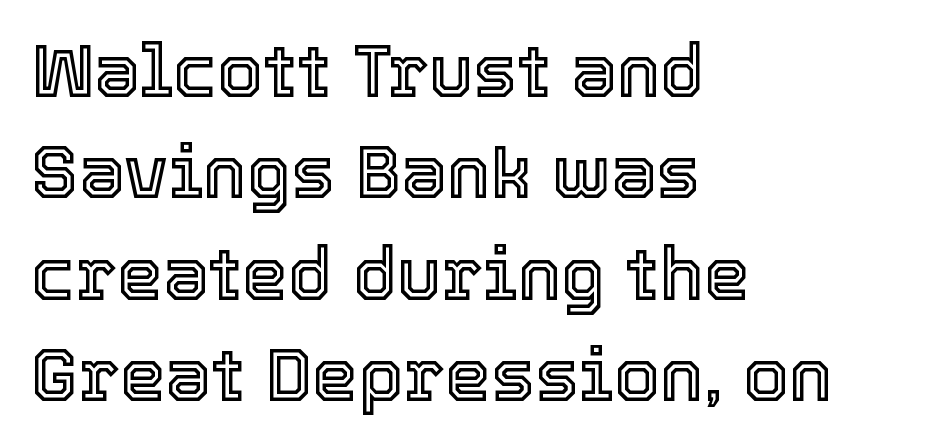
The space between consecutive lines is moderate. How are the letters spaced? Ordinarily, with no added tracking. The compositor pushed each line to the left boundary. Posture: vertical. The foot of each line stays bare and open. These lines are rendered in a variable-pitch font.
